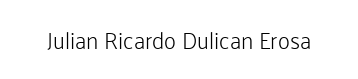
{"italic": "no", "bold": "no", "underline": "no", "letter_spacing": "normal", "letter_spacing_em": 0.0, "glyph_px": 23}
